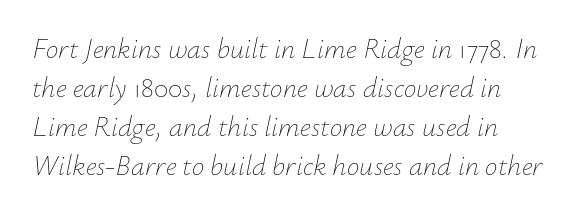
Compared with typical body copy, the letter spacing here is the same. The line-height multiplier appears to be the usual default. Rule under the text: the space is simply empty. Each letter keeps its own natural width here, so spacing adapts to shape. Tall strokes in this sample are angled rather than plumb.
